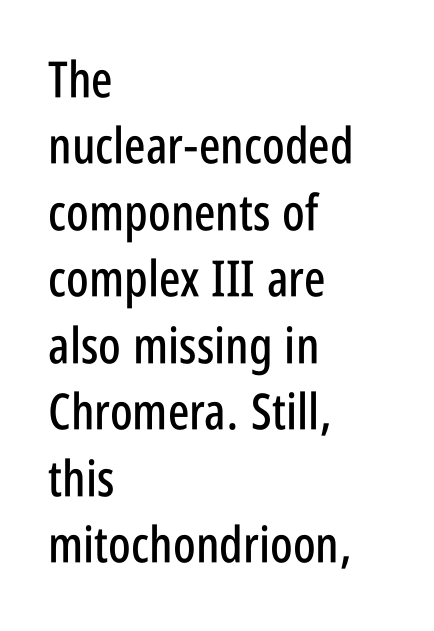
This is sans-serif lettering, the kind often seen on screens and signage. Nobody drew a line under any word here. Character widths vary here, with narrow letters taking less room than wide ones. These lines keep a tight, regular rhythm from letter to letter. The line-height multiplier appears to be the usual default. The compositor pushed each line to the left boundary.
